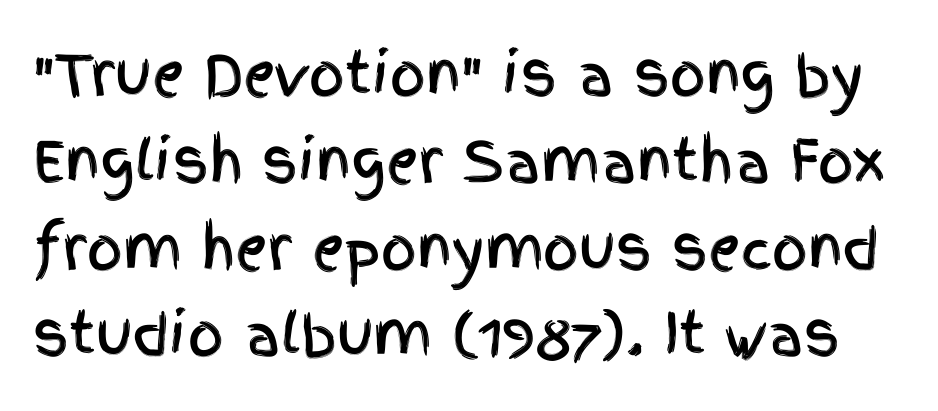
The image shows 56 px condensed sans-serif type, upright; set normal line spacing (1.55x), normal letter spacing, not underlined; a large x-height.
